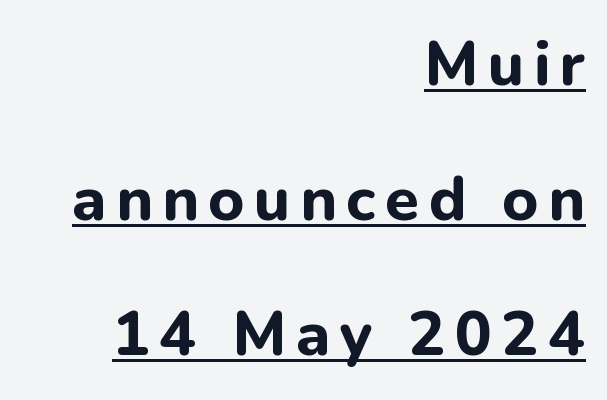
The image shows 62 px bold sans-serif type, upright; set right-aligned, loose line spacing (2.18x), underlined; low stroke contrast and a medium x-height.
